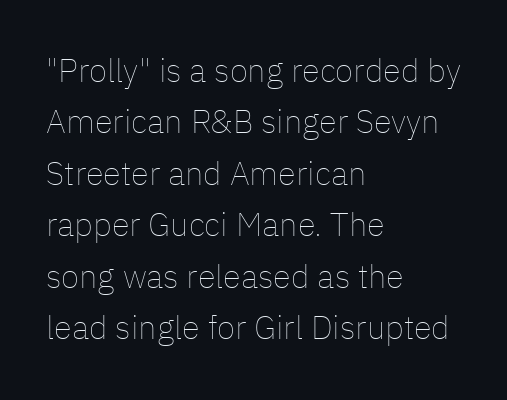
The image shows 33 px thin type, upright; set left-aligned, normal line spacing (1.56x), normal letter spacing, not underlined; low stroke contrast and a medium x-height.
